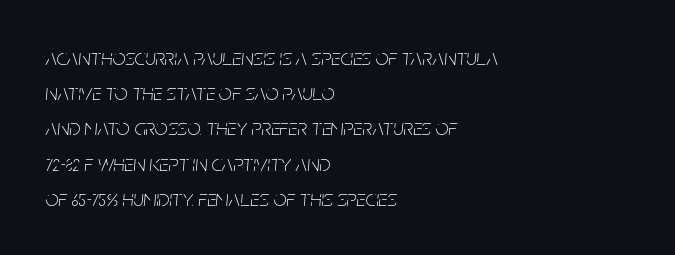
Q: Is the text bold? A: No.
Q: Is the text italic (slanted)? A: Yes, it leans right by about 5 degrees.
Q: Is the text underlined? A: No.
Q: How is the paragraph aligned? A: Left-aligned.
Q: Is the spacing between letters normal or unusually wide? A: Normal.
Q: Is the spacing between lines tight, normal or loose? A: Normal.
